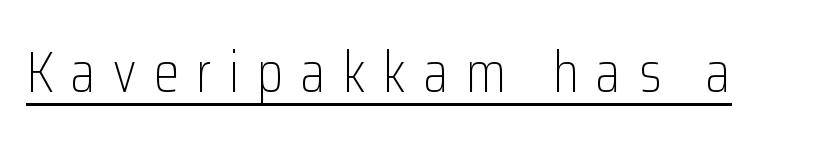
{"serif": "no", "italic": "no", "bold": "no", "weight": "light", "width": "condensed", "stroke_contrast": "low", "x_height": "medium", "monospaced": "no", "underline": "yes", "letter_spacing": "wide", "letter_spacing_em": 0.3, "glyph_px": 58}
